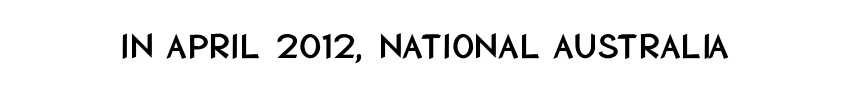
{"serif": "no", "italic": "no", "width": "condensed", "stroke_contrast": "low", "x_height": "large", "monospaced": "no", "underline": "no", "letter_spacing": "normal", "letter_spacing_em": 0.0, "glyph_px": 39}
